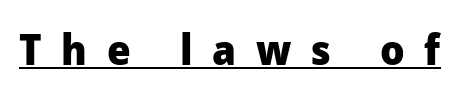
The characters look thick and weighty, a clear bold. The words here are underlined. A roman cut, with each character standing at attention. The type is letterspaced generously, with wide tracking.
